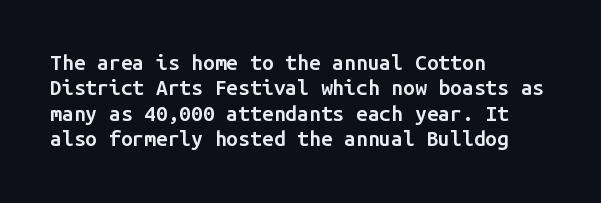
Q: Is the text bold? A: Semi-bold.
Q: Is the text italic (slanted)? A: No, it is upright.
Q: Is the text underlined? A: No.
Q: How is the paragraph aligned? A: Left-aligned.
Q: Is the spacing between letters normal or unusually wide? A: Normal.
